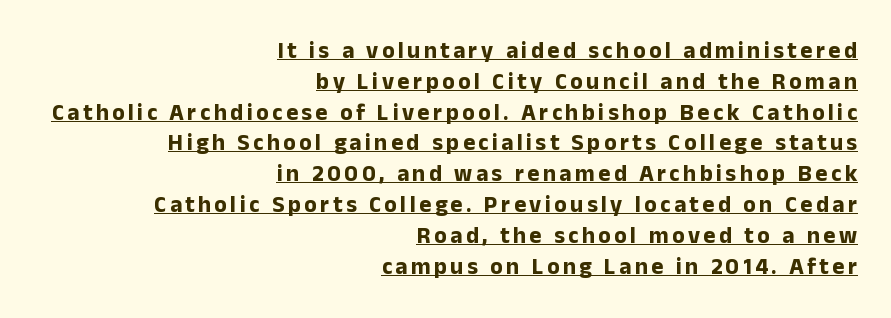
Q: Is the text bold? A: Yes.
Q: Is the text italic (slanted)? A: No, it is upright.
Q: Is the text underlined? A: Yes.
Q: How is the paragraph aligned? A: Right-aligned.
Q: Is the spacing between lines tight, normal or loose? A: Normal.
